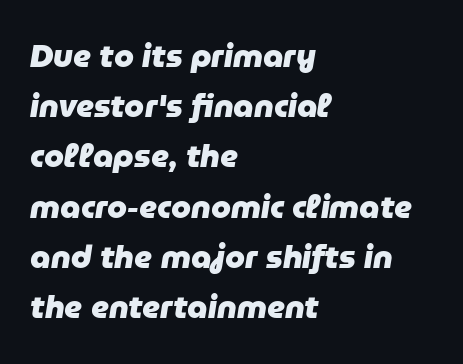
Q: Is the text bold? A: Yes.
Q: Is the text italic (slanted)? A: Yes, it leans right by about 9 degrees.
Q: Is the text underlined? A: No.
Q: How is the paragraph aligned? A: Left-aligned.
Q: Is the spacing between letters normal or unusually wide? A: Normal.
Q: Is the spacing between lines tight, normal or loose? A: Normal.
Q: Width (condensed, normal, or wide)? A: Normal.
Q: Stroke contrast? A: Low.
Q: x-height? A: Medium.
Q: Monospaced? A: No.
